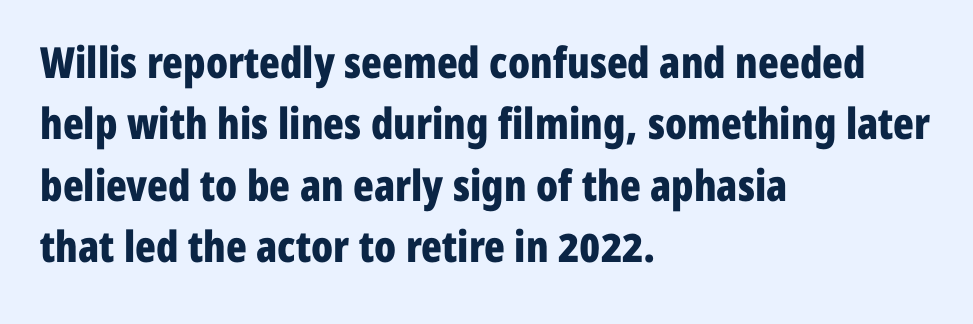
The image shows 43 px bold, condensed sans-serif type, upright; set left-aligned, normal line spacing (1.43x), normal letter spacing, not underlined; low stroke contrast and a medium x-height.
